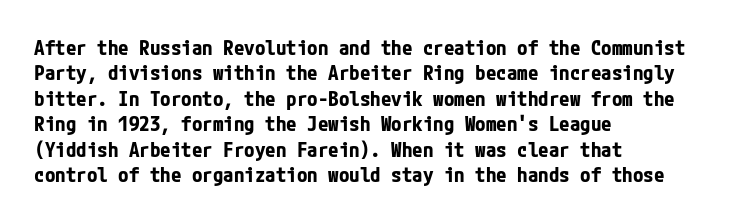
The image shows 21 px bold type, upright; set left-aligned, line spacing 1.21x, normal letter spacing, not underlined.
